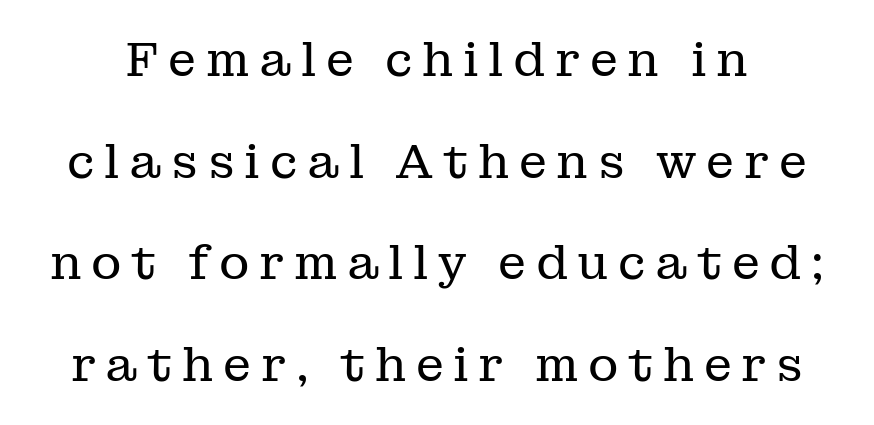
The image shows 47 px regular-weight serif type, upright; set loose line spacing (2.16x), unusually wide letter spacing (+0.2 em), not underlined; low stroke contrast and a medium x-height.
